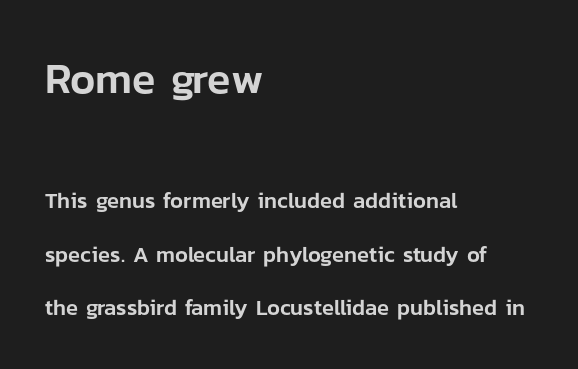
{"serif": "no", "italic": "no", "width": "normal", "stroke_contrast": "low", "x_height": "medium", "monospaced": "no", "underline": "no", "align": "left", "line_spacing": "loose", "line_spacing_ratio": 2.42, "letter_spacing": "normal", "letter_spacing_em": 0.0, "larger_block": "first", "size_ratio": 1.95, "glyph_px": 43}
